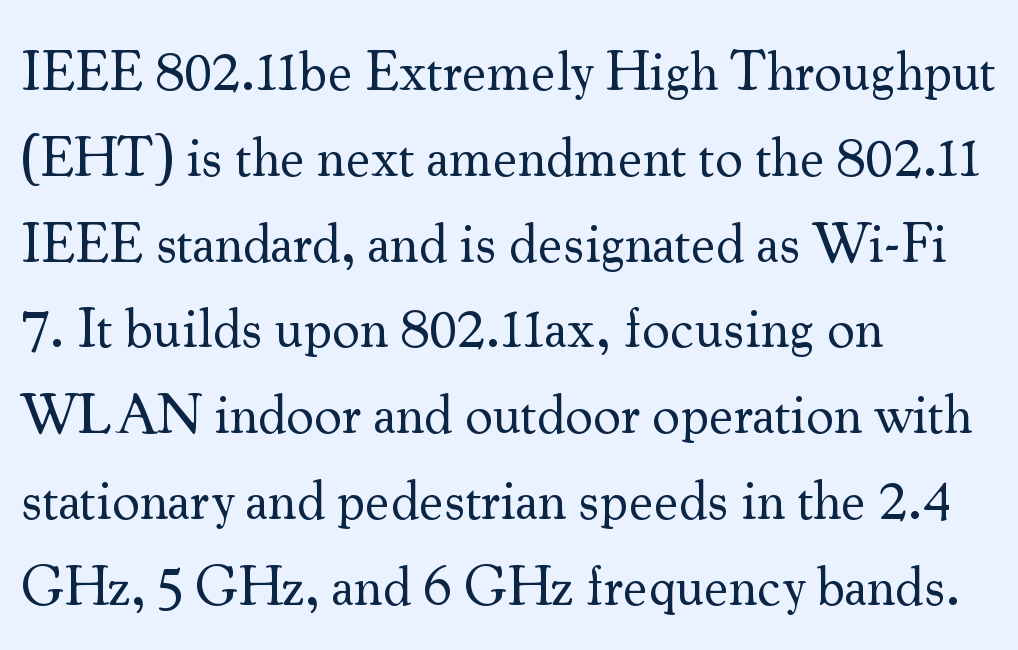
The setting favours the left margin, as ordinary paragraphs usually do. The face used here is proportionally spaced, like ordinary book or web type. The glyphs are unaccompanied by any horizontal stroke below them. No extra ink here — the face is not bold. The letters stand upright; this is a roman face.
